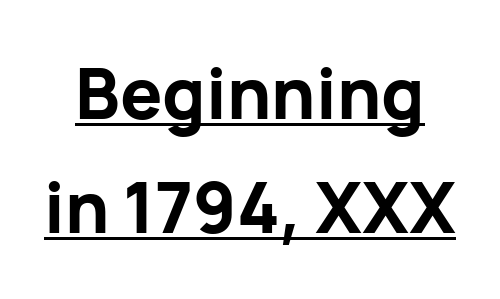
Note the varied advance widths — an 'i' is clearly narrower than an 'm'. Students, observe: this is what conventionally led text looks like. This rendering leaves character spacing at its baseline value. Letterform terminals end flat and unadorned throughout the passage. A baseline rule has been typeset under these characters. In terms of weight, the rendering is a true, heavy bold.
